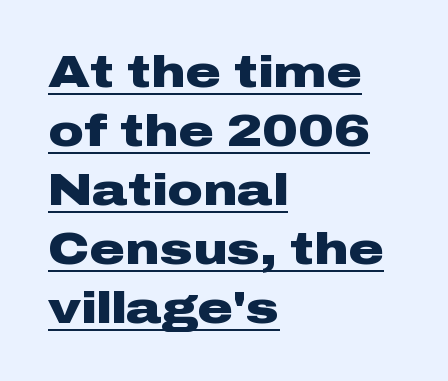
Q: Is the text bold? A: Yes.
Q: Is the text italic (slanted)? A: No, it is upright.
Q: Is the typeface a serif or a sans-serif typeface? A: Sans-serif.
Q: Is the text underlined? A: Yes.
Q: How is the paragraph aligned? A: Left-aligned.
Q: Is the spacing between letters normal or unusually wide? A: Normal.
Q: Is the spacing between lines tight, normal or loose? A: Normal.
Q: Width (condensed, normal, or wide)? A: Wide.
Q: Stroke contrast? A: Low.
Q: x-height? A: Medium.
Q: Monospaced? A: No.
